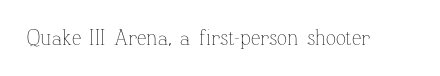
Q: Is the text bold? A: No.
Q: Is the text italic (slanted)? A: No, it is upright.
Q: Is the text underlined? A: No.
Q: Is the spacing between letters normal or unusually wide? A: Normal.
